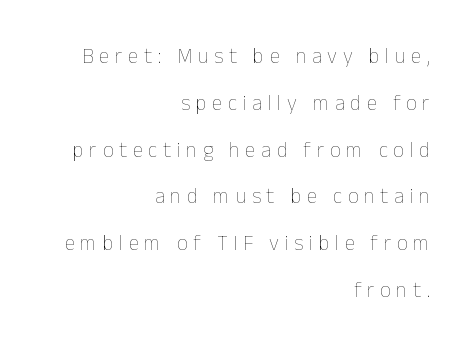
Glance below the letters and you will spot only blank space. Students, observe: this is what heavily led, spacious text looks like. Leftover space on each line is placed entirely before the opening word. Honestly, the letter spacing is so wide it's the main thing you notice. Summary of weight: not heavy and not bold.
